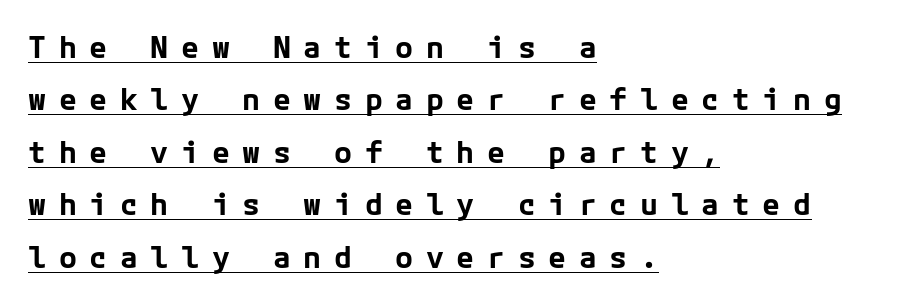
The image shows 30 px bold sans-serif type, upright; set left-aligned, line spacing 1.75x, unusually wide letter spacing (+0.42 em), underlined; low stroke contrast and a medium x-height.
